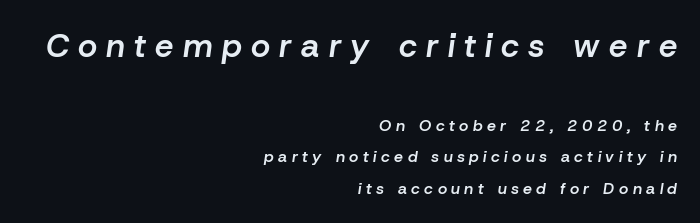
The image shows 33 px semibold type, italic (leaning right); set right-aligned, loose line spacing (1.96x), unusually wide letter spacing (+0.28 em), not underlined; the first (top) block is 2.06x larger; low stroke contrast and a medium x-height.
